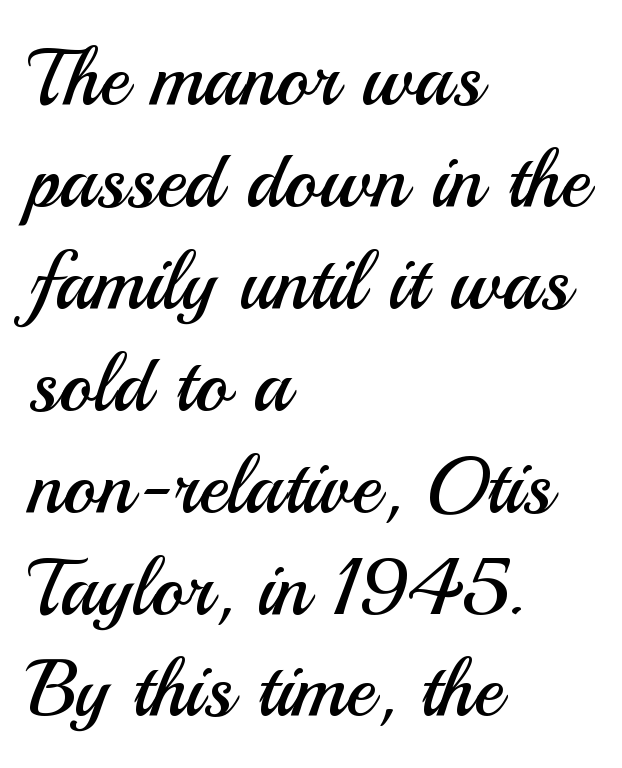
The image shows 79 px regular-weight sans-serif type; set left-aligned, normal line spacing (1.29x), normal letter spacing, not underlined; medium stroke contrast and a small x-height.
